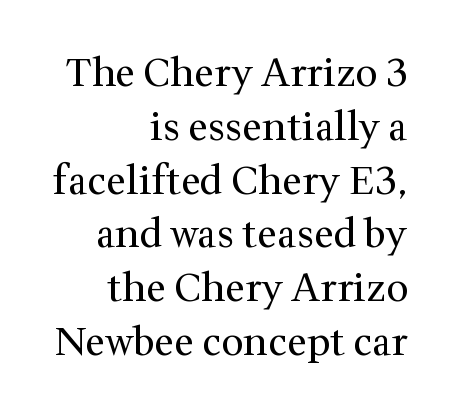
The image shows 39 px regular-weight serif type, upright; set right-aligned, normal line spacing (1.38x), normal letter spacing, not underlined; medium stroke contrast and a medium x-height.
